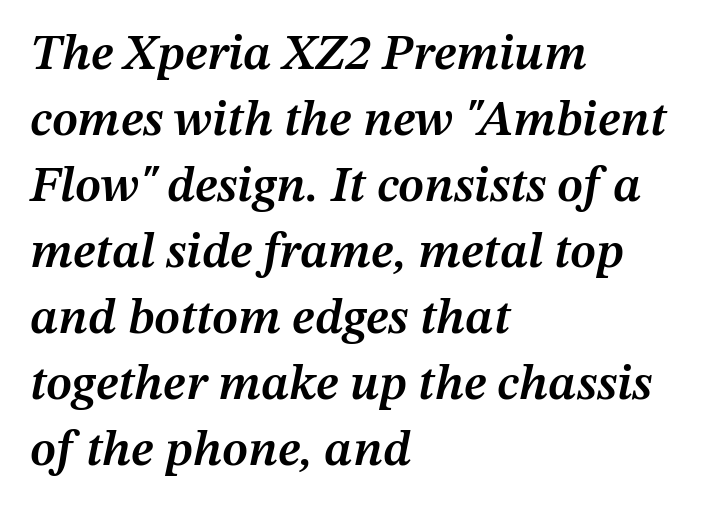
Q: Is the text bold? A: Semi-bold.
Q: Is the text italic (slanted)? A: Yes, it leans right by about 12 degrees.
Q: Is the text underlined? A: No.
Q: How is the paragraph aligned? A: Left-aligned.
Q: Is the spacing between letters normal or unusually wide? A: Normal.
Q: Is the spacing between lines tight, normal or loose? A: Normal.
Q: Width (condensed, normal, or wide)? A: Normal.
Q: Stroke contrast? A: Medium.
Q: x-height? A: Medium.
Q: Monospaced? A: No.
